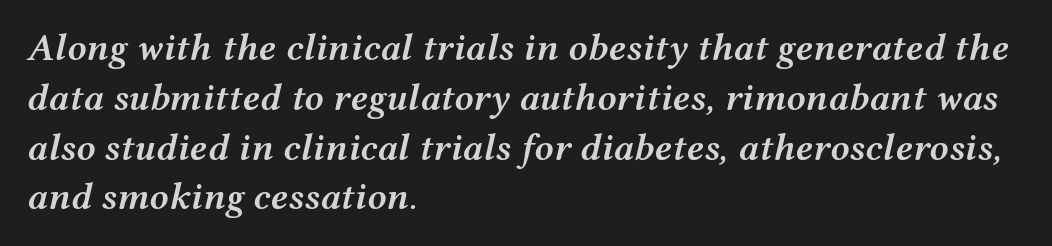
{"italic": "yes", "lean": "right", "slant_degrees": 12, "bold": "semi", "weight": "semibold", "width": "wide", "stroke_contrast": "medium", "x_height": "medium", "monospaced": "no", "underline": "no", "align": "left", "line_spacing": "normal", "line_spacing_ratio": 1.31, "letter_spacing": "normal", "letter_spacing_em": 0.0, "glyph_px": 38}
